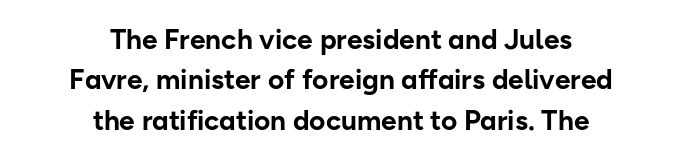
The image shows 28 px bold sans-serif type, upright; set centered, normal line spacing (1.44x), normal letter spacing, not underlined; low stroke contrast and a medium x-height.
